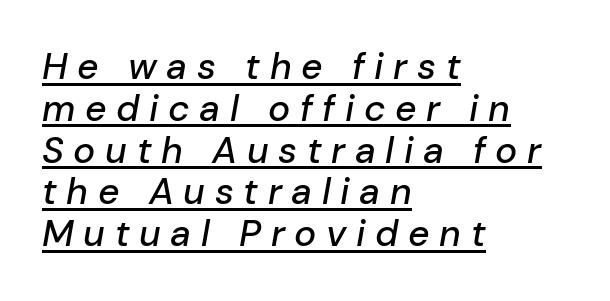
The image shows 37 px text type, italic (leaning right); set left-aligned, tight line spacing (1.13x), unusually wide letter spacing (+0.26 em), underlined; low stroke contrast and a medium x-height.
